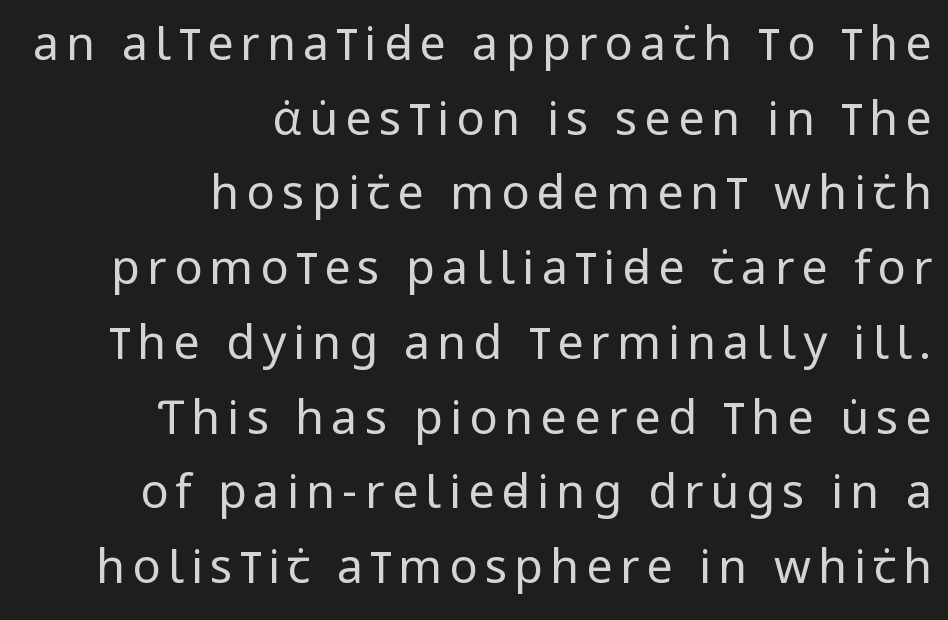
Q: Is the text bold? A: No.
Q: Is the text italic (slanted)? A: No, it is upright.
Q: Is the typeface a serif or a sans-serif typeface? A: Sans-serif.
Q: Is the text underlined? A: No.
Q: How is the paragraph aligned? A: Right-aligned.
Q: Is the spacing between lines tight, normal or loose? A: Normal.
Q: Width (condensed, normal, or wide)? A: Condensed.
Q: Stroke contrast? A: Low.
Q: x-height? A: Large.
Q: Monospaced? A: No.
